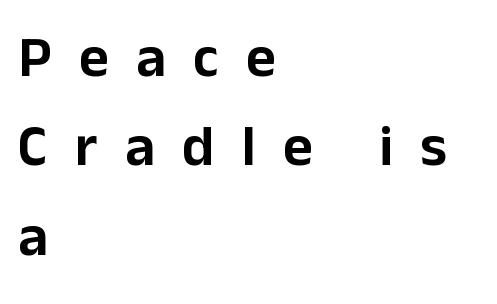
You could only call the tracking loose — the letters float apart. You can tell it's not italic because the verticals are truly vertical. Lines of text with bare space underneath. Classification — sans serif. The rendering anchors every line to the left-hand side.
